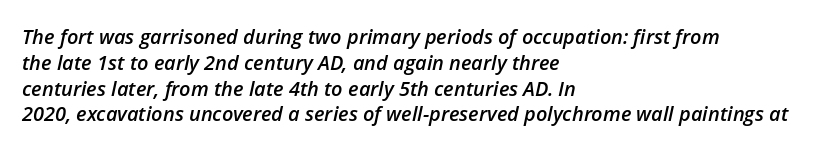
{"italic": "yes", "lean": "right", "slant_degrees": 12, "bold": "semi", "underline": "no", "align": "left", "line_spacing": "normal", "line_spacing_ratio": 1.29, "letter_spacing": "normal", "letter_spacing_em": 0.0, "glyph_px": 20}
